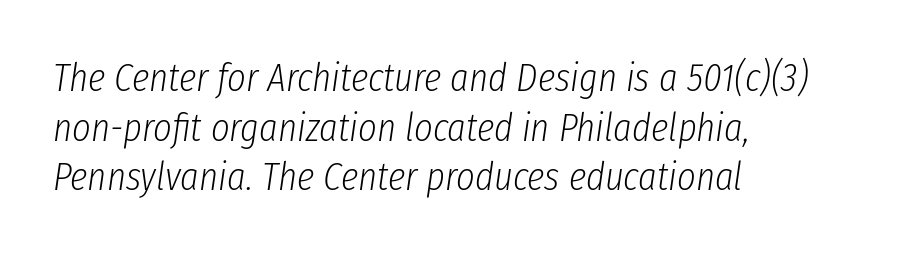
Q: Is the text bold? A: No.
Q: Is the text italic (slanted)? A: Yes, it leans right by about 8 degrees.
Q: Is the text underlined? A: No.
Q: How is the paragraph aligned? A: Left-aligned.
Q: Is the spacing between letters normal or unusually wide? A: Normal.
Q: Width (condensed, normal, or wide)? A: Condensed.
Q: Stroke contrast? A: Low.
Q: x-height? A: Medium.
Q: Monospaced? A: No.
